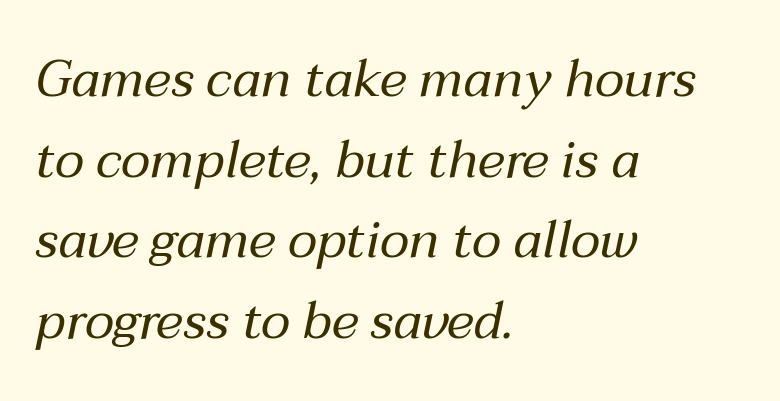
The image shows 52 px regular-weight type, italic (leaning right); set left-aligned, normal line spacing (1.55x), normal letter spacing, not underlined; medium stroke contrast and a medium x-height.
